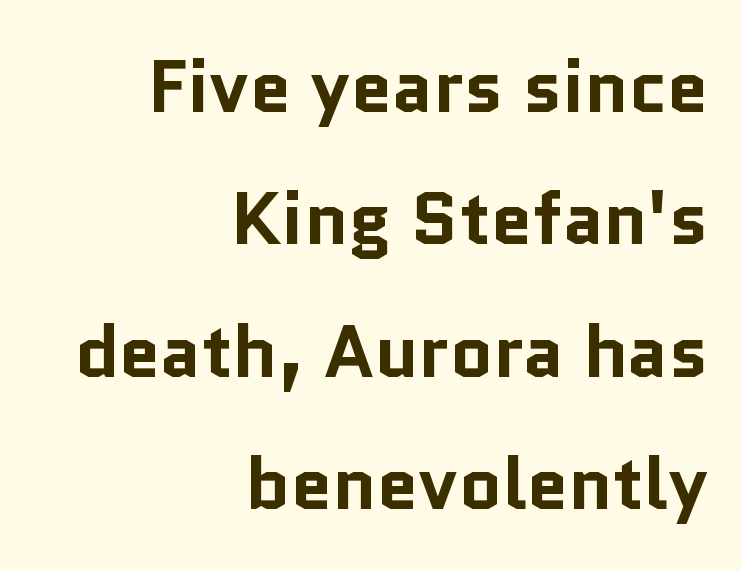
{"serif": "no", "italic": "no", "bold": "yes", "weight": "bold", "width": "normal", "stroke_contrast": "low", "x_height": "medium", "monospaced": "no", "underline": "no", "align": "right", "line_spacing_ratio": 1.79, "letter_spacing": "normal", "letter_spacing_em": 0.0, "glyph_px": 74}
